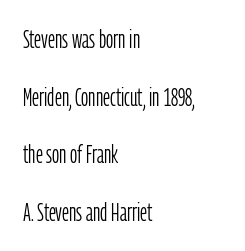
{"italic": "no", "bold": "no", "underline": "no", "align": "left", "line_spacing": "loose", "line_spacing_ratio": 2.31, "letter_spacing": "normal", "letter_spacing_em": 0.0, "glyph_px": 25}
